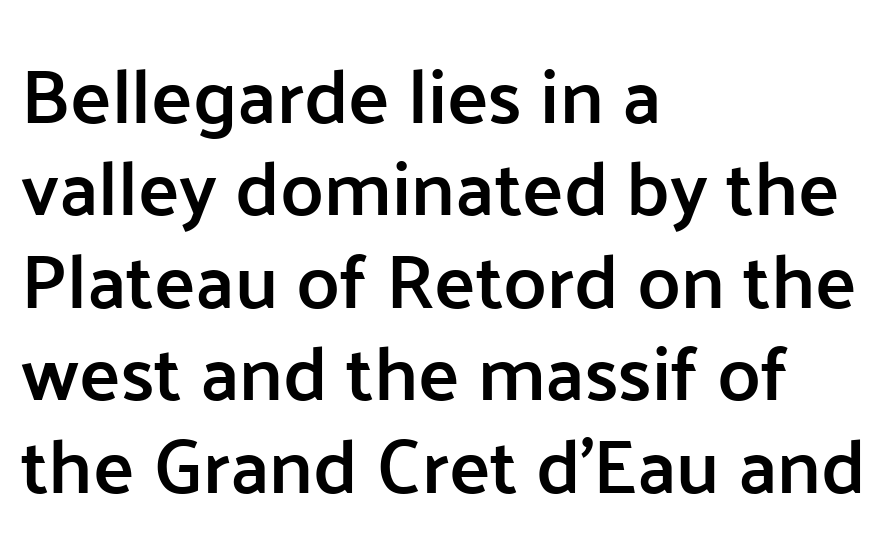
{"serif": "no", "italic": "no", "bold": "semi", "weight": "semibold", "width": "normal", "stroke_contrast": "low", "x_height": "medium", "monospaced": "no", "underline": "no", "align": "left", "line_spacing_ratio": 1.2, "letter_spacing": "normal", "letter_spacing_em": 0.0, "glyph_px": 77}
